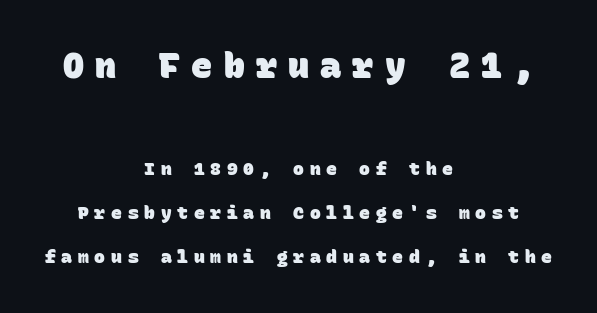
Loose tracking; the words dissolve into strings of separated letters. Monospaced: the letters line up in strict vertical columns. Rule under the text: the space is simply empty. Nope, no serifs anywhere on these letters. One-word summary of the alignment: center. A dark, heavy texture on the line: the type is bold.
